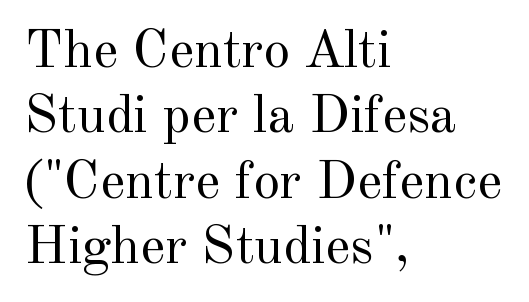
The image shows 54 px regular-weight serif type, upright; set left-aligned, line spacing 1.21x, normal letter spacing, not underlined; a small x-height.
